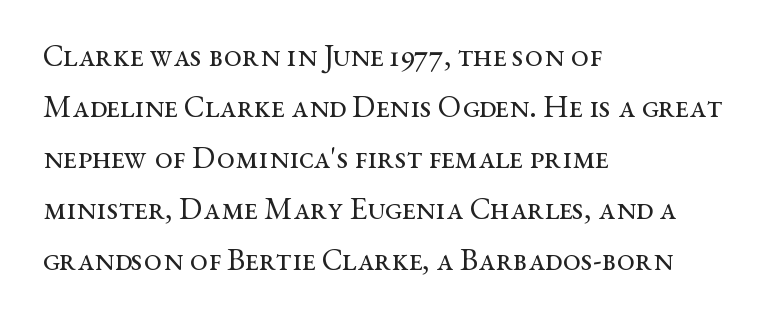
Honestly, the letter spacing is just normal — you wouldn't notice it. The rendering uses a moderate line-height, typical for paragraphs. Letters have the restrained weight of plain body copy at most. Horizontally, the lines are justified to the leading edge only.
